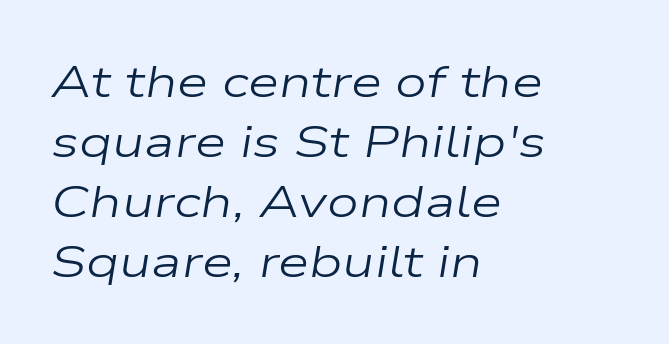
The image shows 45 px regular-weight, wide type, italic (leaning right); set left-aligned, normal line spacing (1.33x), normal letter spacing, not underlined; low stroke contrast and a medium x-height.
